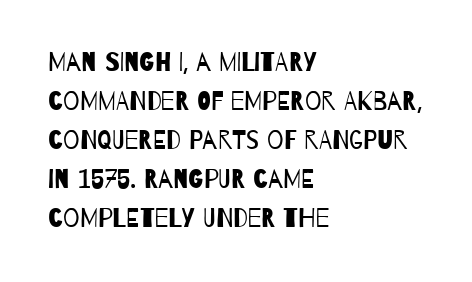
The image shows 26 px text type; set left-aligned, normal line spacing (1.5x), normal letter spacing, not underlined.
